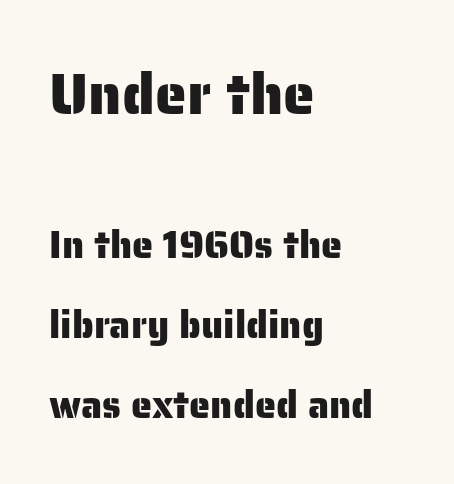
Type style note: lacks serifs. Scale decreases going downward across the two blocks. The rendering uses natural spacing where letterforms have individual widths. Any mark beneath the type? The region is blank.
